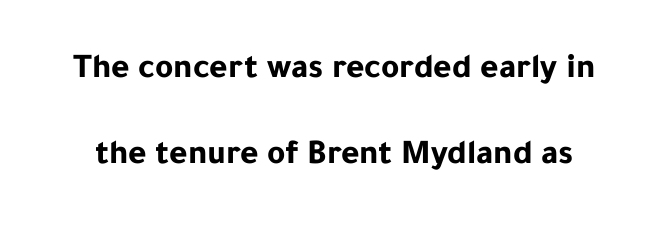
Classification — sans serif. No extra tracking has been applied to these lines. Nope, not italic — everything's standing straight. The rendering uses natural spacing where letterforms have individual widths.
